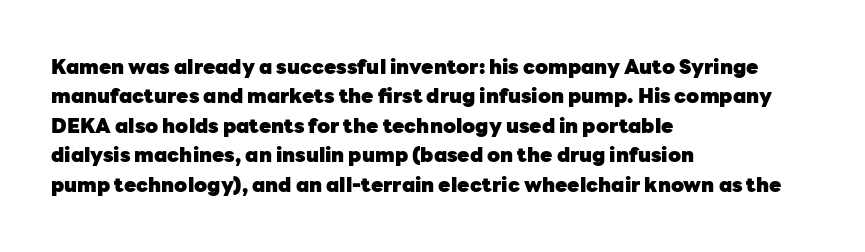
Q: Is the text bold? A: Yes.
Q: Is the text italic (slanted)? A: No, it is upright.
Q: Is the text underlined? A: No.
Q: How is the paragraph aligned? A: Left-aligned.
Q: Is the spacing between letters normal or unusually wide? A: Normal.
Q: Is the spacing between lines tight, normal or loose? A: Normal.
